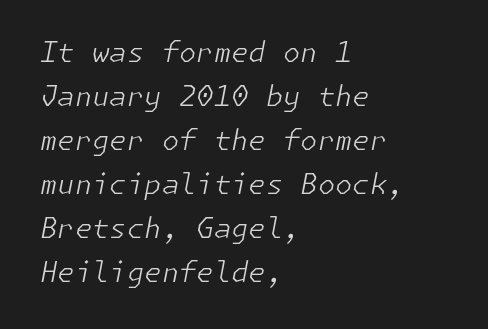
Underline: absent. Casual observation: everything's shoved over to the left. Tall strokes in this sample are angled rather than plumb. Nobody touched the tracking dial on this one.
